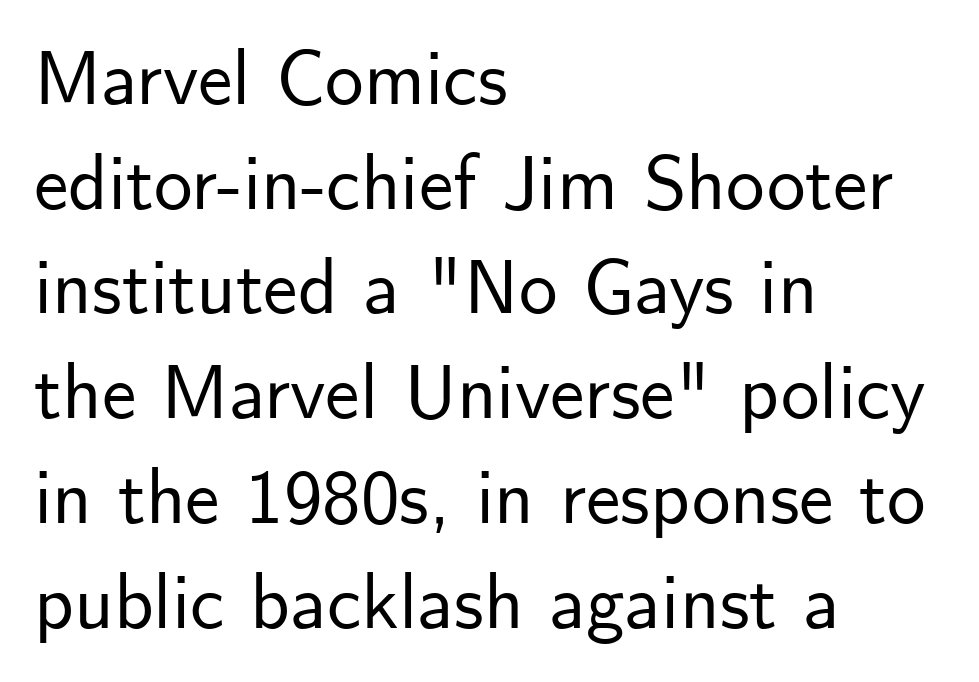
Q: Is the text italic (slanted)? A: No, it is upright.
Q: Is the typeface a serif or a sans-serif typeface? A: Sans-serif.
Q: Is the text underlined? A: No.
Q: How is the paragraph aligned? A: Left-aligned.
Q: Is the spacing between letters normal or unusually wide? A: Normal.
Q: Is the spacing between lines tight, normal or loose? A: Normal.
Q: Width (condensed, normal, or wide)? A: Normal.
Q: Stroke contrast? A: Low.
Q: x-height? A: Small.
Q: Monospaced? A: No.
